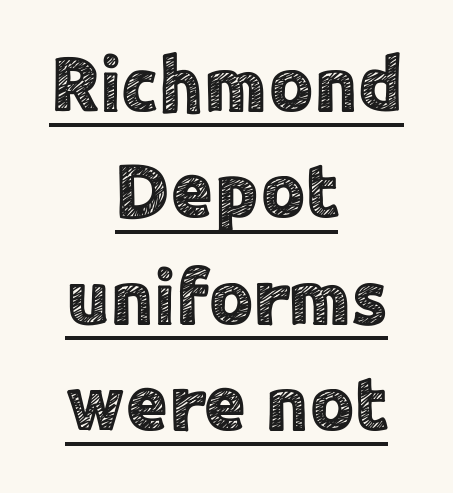
In designer terms, the underline attribute is active on this setting. One glance says typical: line gaps are just what's usual. Unlike italic type, these characters show no tilt at all. The rendering uses natural spacing where letterforms have individual widths.
